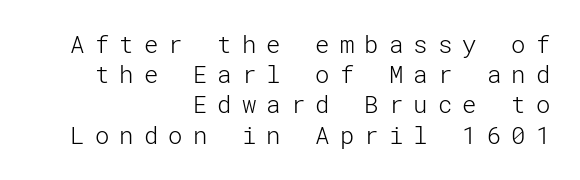
Beneath every word, the page is bare. Reading down the column, the eye jumps a familiar distance to each next line. A light-to-regular cut is what we see here. No italicization has been applied; the sample stays upright. Casual observation: everything's shoved over to the right. Each word looks stretched out because of the extra space between its letters.
